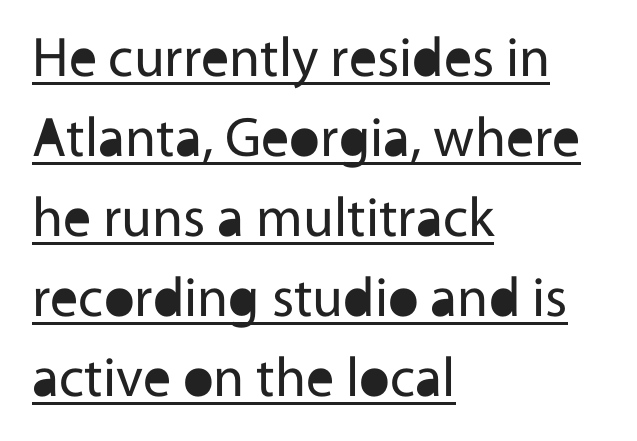
{"serif": "no", "italic": "no", "bold": "no", "weight": "regular", "width": "normal", "x_height": "medium", "monospaced": "no", "underline": "yes", "align": "left", "line_spacing": "normal", "line_spacing_ratio": 1.43, "letter_spacing": "normal", "letter_spacing_em": 0.0, "glyph_px": 56}
